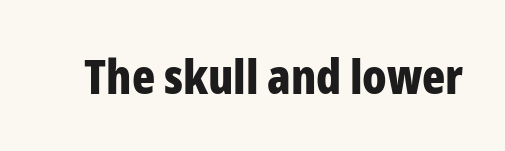
The image shows 48 px bold, condensed sans-serif type, upright; set normal letter spacing, not underlined; low stroke contrast and a medium x-height.
